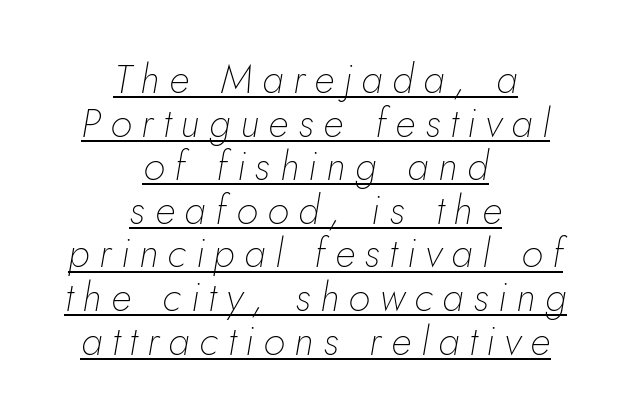
{"italic": "yes", "lean": "right", "slant_degrees": 5, "bold": "no", "weight": "thin", "width": "normal", "stroke_contrast": "low", "x_height": "small", "monospaced": "no", "underline": "yes", "align": "center", "line_spacing": "tight", "line_spacing_ratio": 1.09, "letter_spacing": "wide", "letter_spacing_em": 0.24, "glyph_px": 40}
